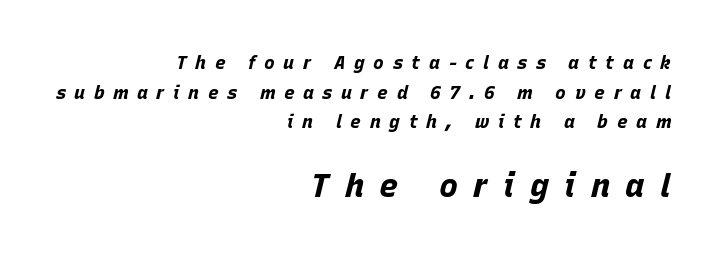
The image shows 32 px bold type, italic (leaning right); set right-aligned, normal line spacing (1.65x), unusually wide letter spacing (+0.48 em), not underlined; the second (bottom) block is 1.78x larger; low stroke contrast and a large x-height.
